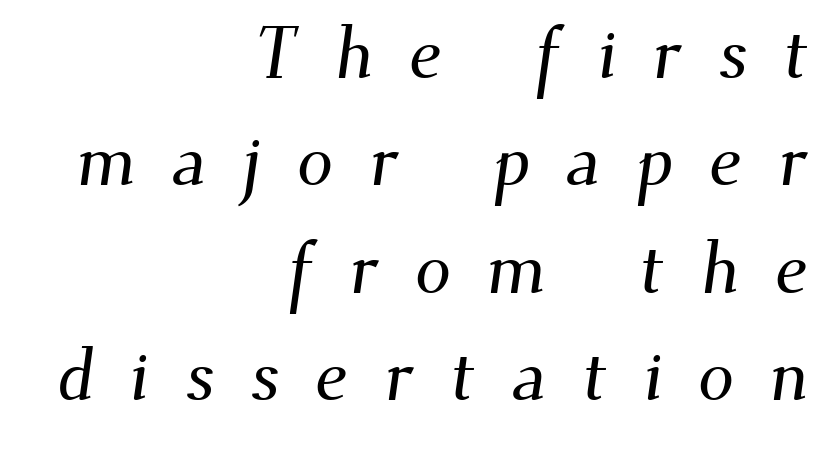
One glance says typical: line gaps are just what's usual. Unmarked baselines from the first word to the last. Notice how the passage keeps a crisp vertical edge on the right only. Letter spacing: wide.
